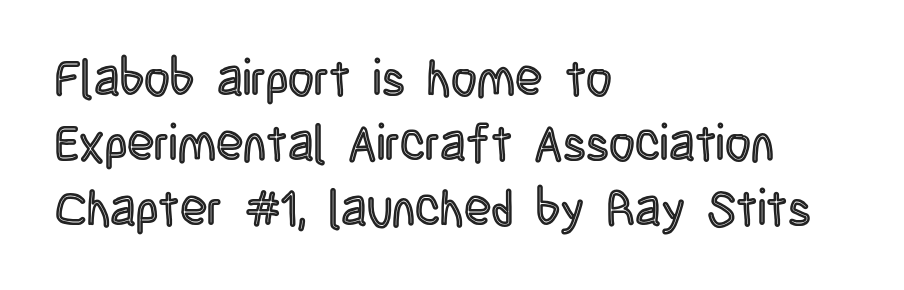
{"italic": "no", "width": "condensed", "x_height": "large", "monospaced": "no", "underline": "no", "align": "left", "line_spacing": "normal", "line_spacing_ratio": 1.3, "letter_spacing": "normal", "letter_spacing_em": 0.0, "glyph_px": 50}
